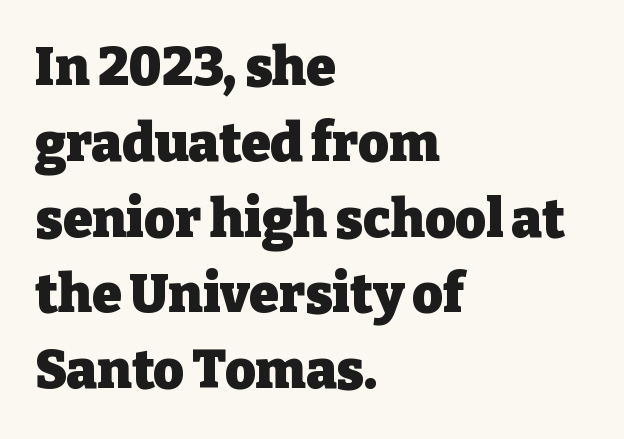
Q: Is the text bold? A: Yes.
Q: Is the text italic (slanted)? A: No, it is upright.
Q: Is the typeface a serif or a sans-serif typeface? A: Serif.
Q: Is the text underlined? A: No.
Q: How is the paragraph aligned? A: Left-aligned.
Q: Is the spacing between letters normal or unusually wide? A: Normal.
Q: Is the spacing between lines tight, normal or loose? A: Normal.
Q: Width (condensed, normal, or wide)? A: Normal.
Q: Stroke contrast? A: Low.
Q: x-height? A: Medium.
Q: Monospaced? A: No.
